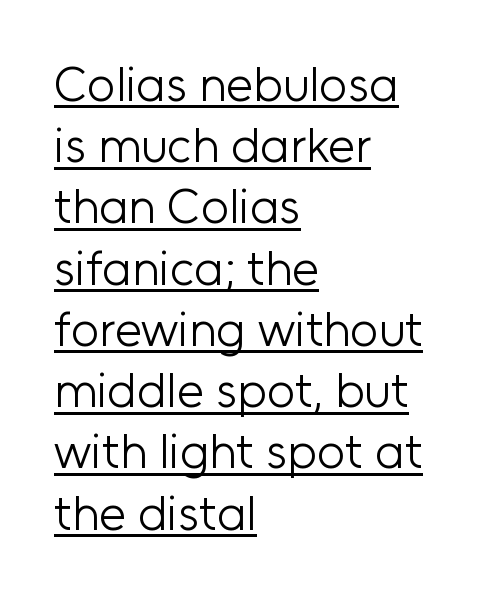
Q: Is the text bold? A: No.
Q: Is the text italic (slanted)? A: No, it is upright.
Q: Is the typeface a serif or a sans-serif typeface? A: Sans-serif.
Q: Is the text underlined? A: Yes.
Q: How is the paragraph aligned? A: Left-aligned.
Q: Is the spacing between letters normal or unusually wide? A: Normal.
Q: Is the spacing between lines tight, normal or loose? A: Normal.
Q: Width (condensed, normal, or wide)? A: Normal.
Q: Stroke contrast? A: Low.
Q: x-height? A: Medium.
Q: Monospaced? A: No.
